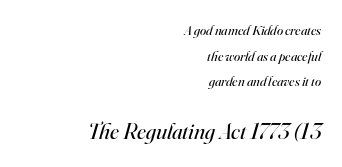
These lines stack with their right ends in a neat column. Larger block? The one below; the one above is distinctly smaller. The text carries the slant typical of an italic or oblique font. The foot of each line stays bare and open.
